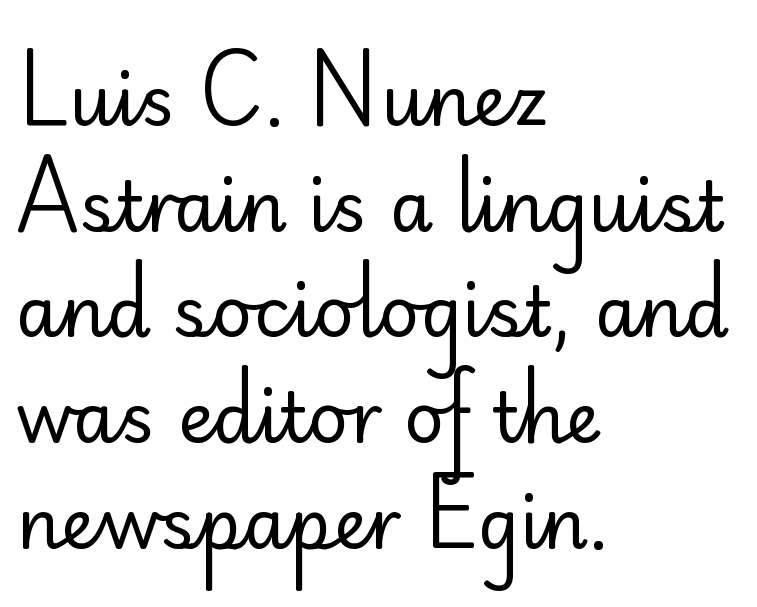
The image shows 70 px regular-weight sans-serif type, upright; set left-aligned, normal line spacing (1.51x), normal letter spacing, not underlined; low stroke contrast and a small x-height.
